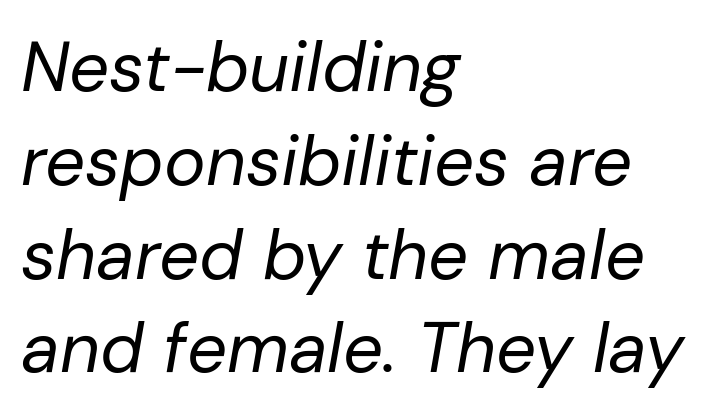
The image shows 70 px regular-weight type, italic (leaning right); set left-aligned, normal line spacing (1.34x), normal letter spacing, not underlined; low stroke contrast and a medium x-height.
